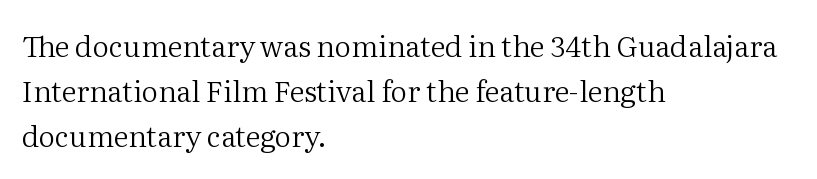
Q: Is the text bold? A: No.
Q: Is the text italic (slanted)? A: No, it is upright.
Q: Is the typeface a serif or a sans-serif typeface? A: Serif.
Q: Is the text underlined? A: No.
Q: How is the paragraph aligned? A: Left-aligned.
Q: Is the spacing between letters normal or unusually wide? A: Normal.
Q: Is the spacing between lines tight, normal or loose? A: Normal.
Q: Width (condensed, normal, or wide)? A: Normal.
Q: Stroke contrast? A: Medium.
Q: x-height? A: Medium.
Q: Monospaced? A: No.
